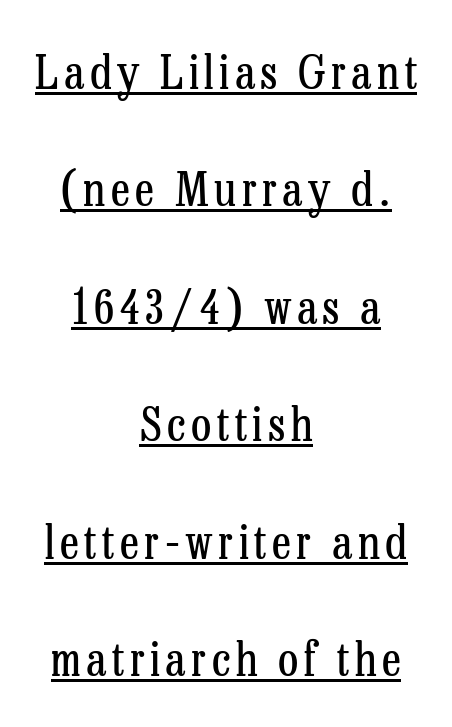
The image shows 47 px regular-weight, condensed serif type, upright; set centered, loose line spacing (2.5x), underlined; low stroke contrast and a medium x-height.
